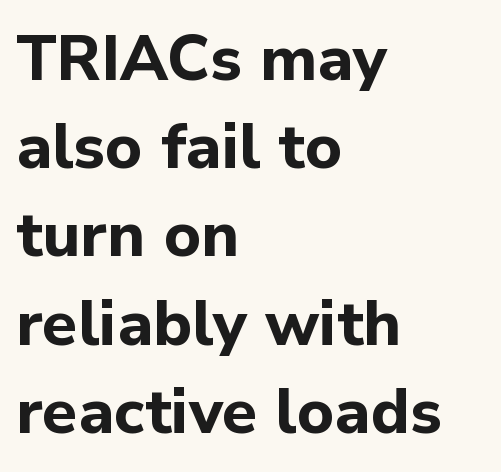
Q: Is the text bold? A: Yes.
Q: Is the text italic (slanted)? A: No, it is upright.
Q: Is the typeface a serif or a sans-serif typeface? A: Sans-serif.
Q: Is the text underlined? A: No.
Q: How is the paragraph aligned? A: Left-aligned.
Q: Is the spacing between letters normal or unusually wide? A: Normal.
Q: Is the spacing between lines tight, normal or loose? A: Normal.
Q: Width (condensed, normal, or wide)? A: Normal.
Q: Stroke contrast? A: Low.
Q: x-height? A: Medium.
Q: Monospaced? A: No.
